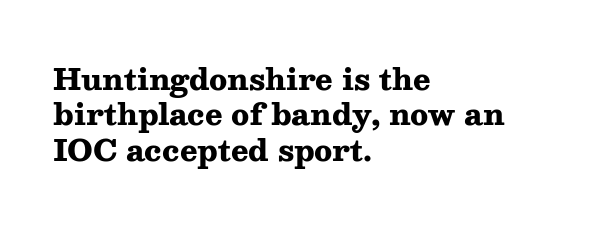
The image shows 29 px heavy, wide serif type, upright; set left-aligned, line spacing 1.22x, normal letter spacing, not underlined; medium stroke contrast and a medium x-height.
